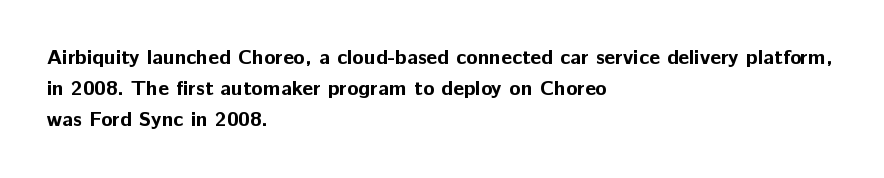
The image shows 21 px bold type, upright; set left-aligned, normal line spacing (1.47x), normal letter spacing, not underlined.
